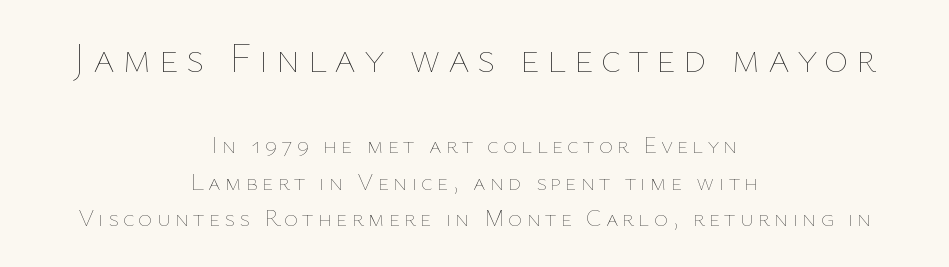
The image shows 42 px thin type, upright; set centered, normal line spacing (1.53x), not underlined; the first (top) block is 1.75x larger; low stroke contrast and a medium x-height.
